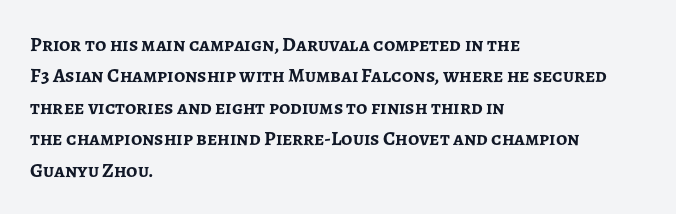
Ascenders rise straight up at ninety degrees. Just letters on the line, the space beneath them empty. Normally led — the rows are evenly, conventionally spaced. Here the glyphs are tracked normally, forming tight word shapes. The characters look thick and weighty, a clear bold.
